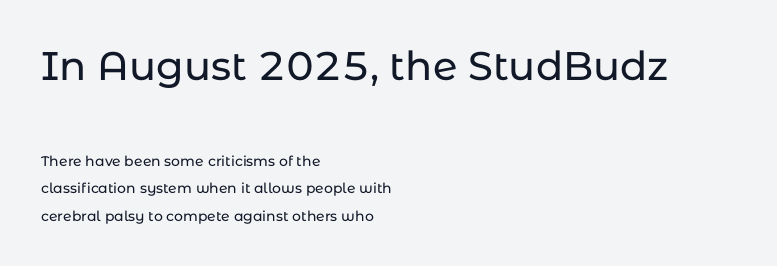
The image shows 40 px sans-serif type, upright; set left-aligned, loose line spacing (1.97x), normal letter spacing, not underlined; the first (top) block is 2.86x larger; low stroke contrast and a medium x-height.
